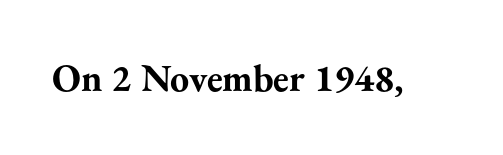
Q: Is the text bold? A: Yes.
Q: Is the text italic (slanted)? A: No, it is upright.
Q: Is the typeface a serif or a sans-serif typeface? A: Serif.
Q: Is the text underlined? A: No.
Q: Is the spacing between letters normal or unusually wide? A: Normal.
Q: Width (condensed, normal, or wide)? A: Normal.
Q: Stroke contrast? A: Medium.
Q: x-height? A: Small.
Q: Monospaced? A: No.
